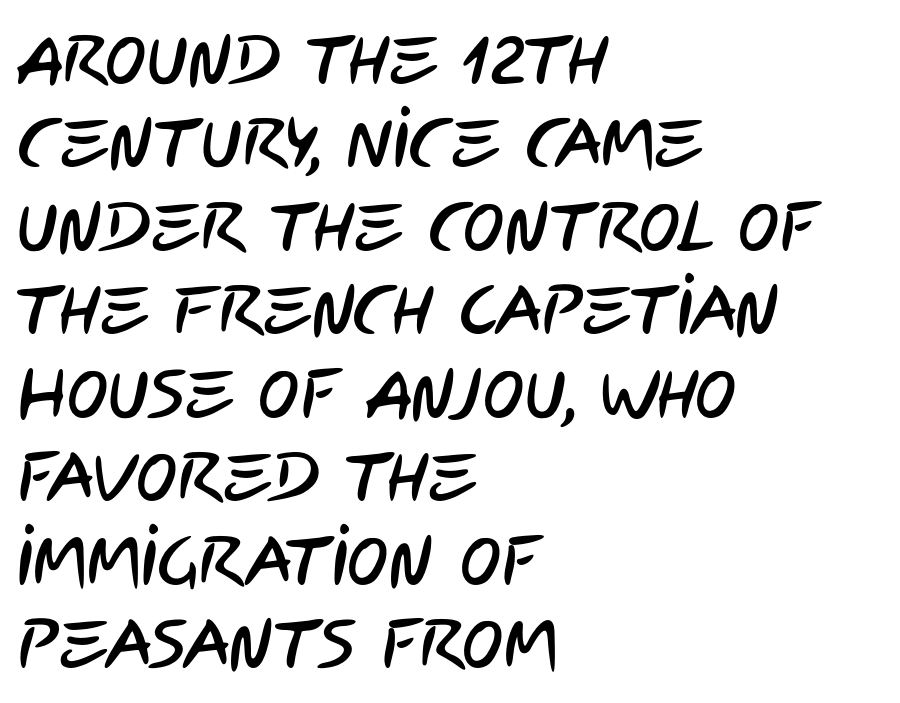
{"serif": "no", "width": "condensed", "stroke_contrast": "low", "x_height": "large", "monospaced": "no", "underline": "no", "align": "left", "line_spacing_ratio": 1.21, "letter_spacing": "normal", "letter_spacing_em": 0.0, "glyph_px": 69}
